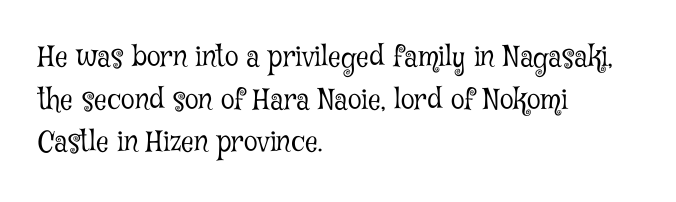
{"serif": "yes", "italic": "no", "bold": "no", "weight": "light", "width": "condensed", "stroke_contrast": "low", "x_height": "medium", "monospaced": "no", "underline": "no", "align": "left", "line_spacing": "normal", "line_spacing_ratio": 1.52, "letter_spacing": "normal", "letter_spacing_em": 0.0, "glyph_px": 28}
